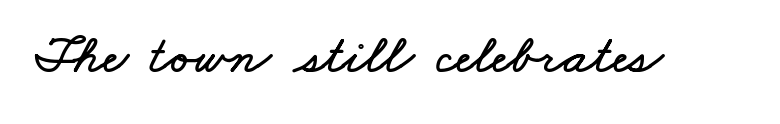
The image shows 55 px wide type; set normal letter spacing, not underlined; low stroke contrast and a small x-height.
